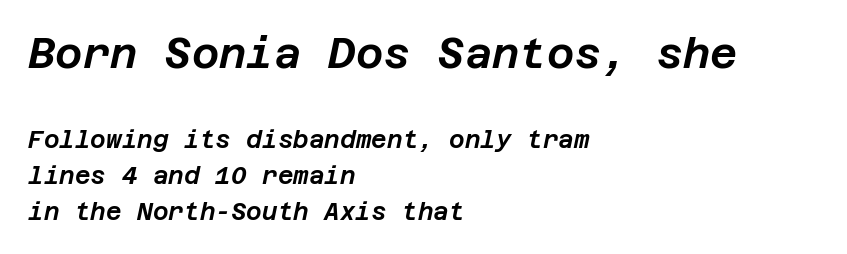
{"italic": "yes", "lean": "right", "slant_degrees": 12, "width": "normal", "stroke_contrast": "low", "x_height": "large", "underline": "no", "align": "left", "line_spacing": "normal", "line_spacing_ratio": 1.5, "letter_spacing": "normal", "letter_spacing_em": 0.0, "larger_block": "first", "size_ratio": 1.75, "glyph_px": 42}
